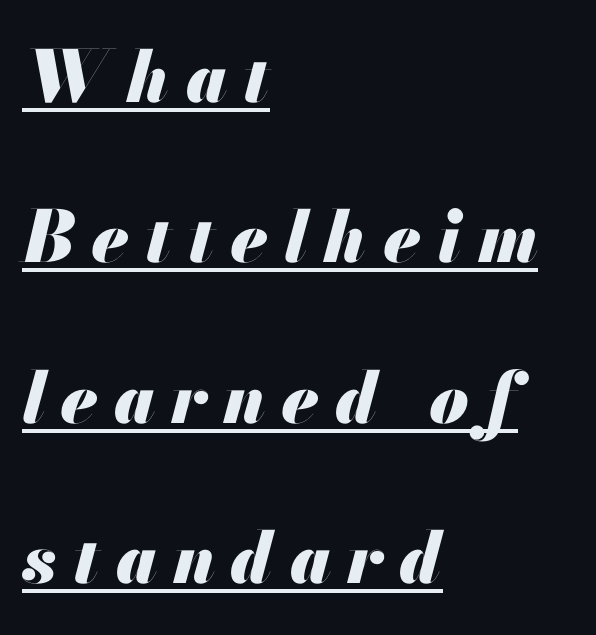
{"italic": "yes", "lean": "right", "slant_degrees": 13, "bold": "yes", "weight": "heavy", "width": "normal", "stroke_contrast": "medium", "x_height": "small", "monospaced": "no", "underline": "yes", "align": "left", "line_spacing": "loose", "line_spacing_ratio": 2.26, "letter_spacing": "wide", "letter_spacing_em": 0.23, "glyph_px": 71}
